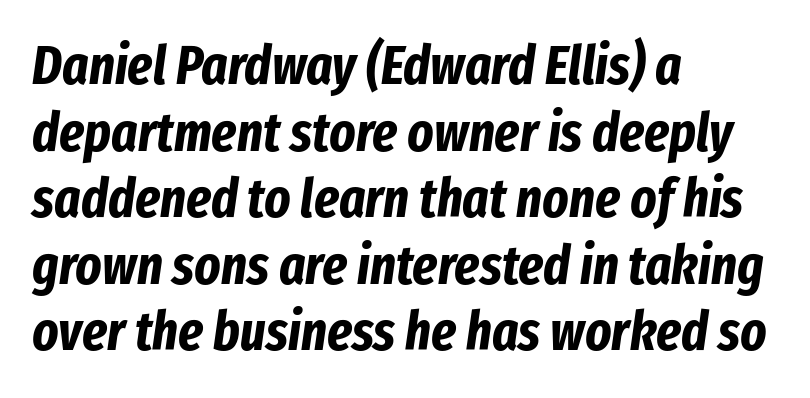
Rule under the text: the space is simply empty. The font's italic variant was chosen for this text. Heft: maximum for text — a bold. Words appear dense and cohesive because spacing is normal. This sample has the flowing, uneven cadence of proportional lettering. Teacher's note: observe the even left margin — that is flush-left alignment.
